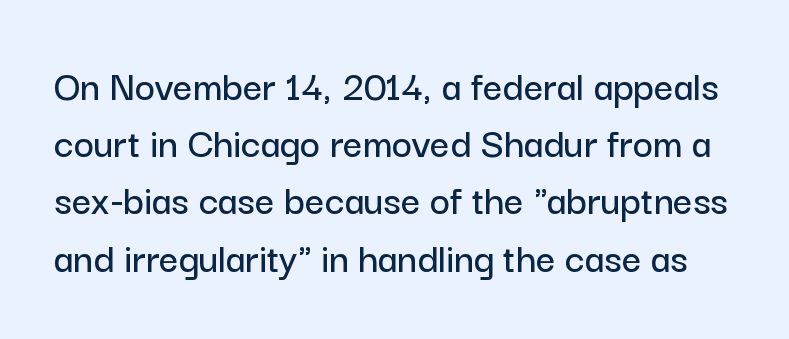
Q: Is the text italic (slanted)? A: No, it is upright.
Q: Is the typeface a serif or a sans-serif typeface? A: Sans-serif.
Q: Is the text underlined? A: No.
Q: Is the spacing between letters normal or unusually wide? A: Normal.
Q: Is the spacing between lines tight, normal or loose? A: Normal.
Q: Width (condensed, normal, or wide)? A: Normal.
Q: Stroke contrast? A: Low.
Q: x-height? A: Medium.
Q: Monospaced? A: No.
